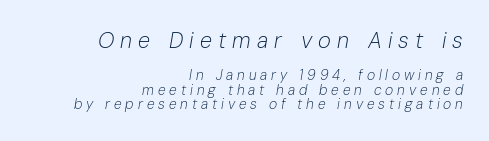
Q: Is the text bold? A: No.
Q: Is the text italic (slanted)? A: Yes, it leans right by about 10 degrees.
Q: Is the text underlined? A: No.
Q: How is the paragraph aligned? A: Right-aligned.
Q: Is the spacing between letters normal or unusually wide? A: Unusually wide.
Q: Is the spacing between lines tight, normal or loose? A: Tight.
Q: Which block of text is set in a larger size, the first (top) or the second (bottom)? A: The first (top) one.
